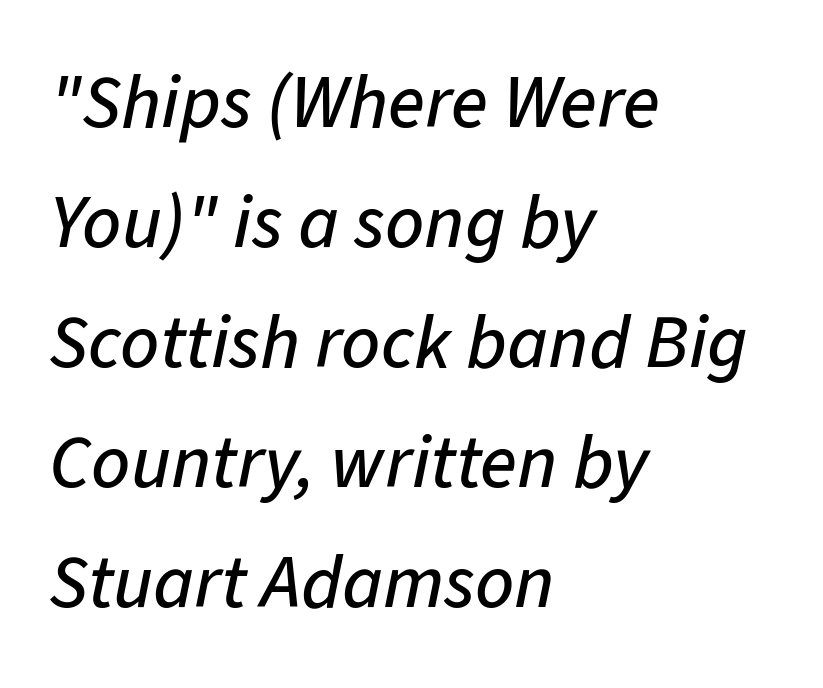
The image shows 76 px text type, italic (leaning right); set left-aligned, normal line spacing (1.58x), normal letter spacing, not underlined; low stroke contrast and a medium x-height.
